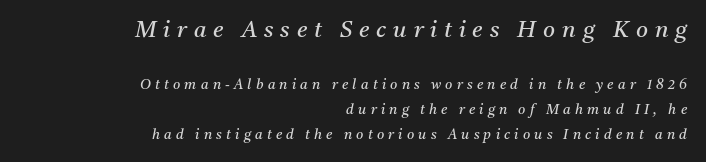
The image shows 23 px text type, italic (leaning right); set right-aligned, line spacing 1.77x, unusually wide letter spacing (+0.3 em), not underlined; the first (top) block is 1.64x larger.
